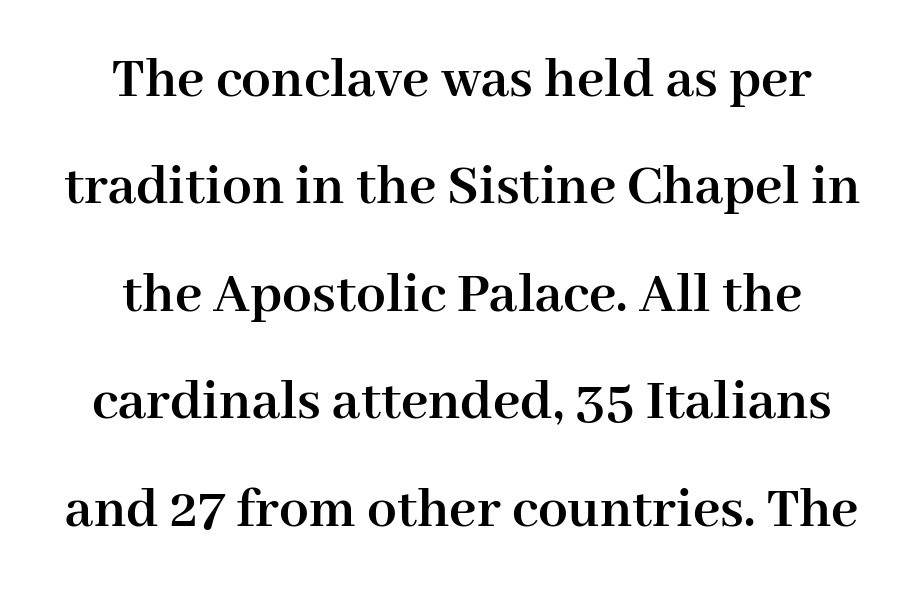
{"serif": "yes", "italic": "no", "bold": "yes", "weight": "semibold", "width": "normal", "stroke_contrast": "high", "x_height": "medium", "monospaced": "no", "underline": "no", "align": "center", "line_spacing_ratio": 1.82, "letter_spacing": "normal", "letter_spacing_em": 0.0, "glyph_px": 59}
